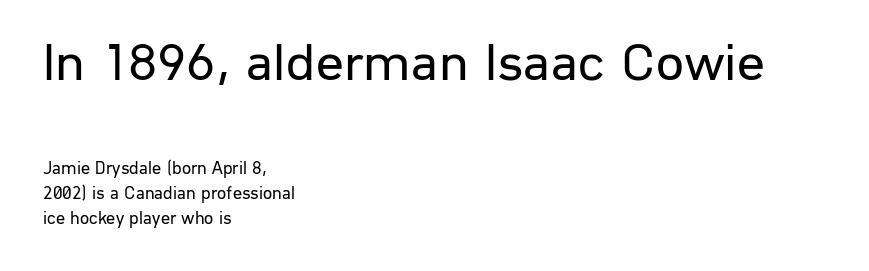
You can tell it's not italic because the verticals are truly vertical. Between one letter and the next there's only the usual sliver of space. Is there much room between lines? A standard amount, neither cramped nor airy. Each letter keeps its own natural width here, so spacing adapts to shape.
